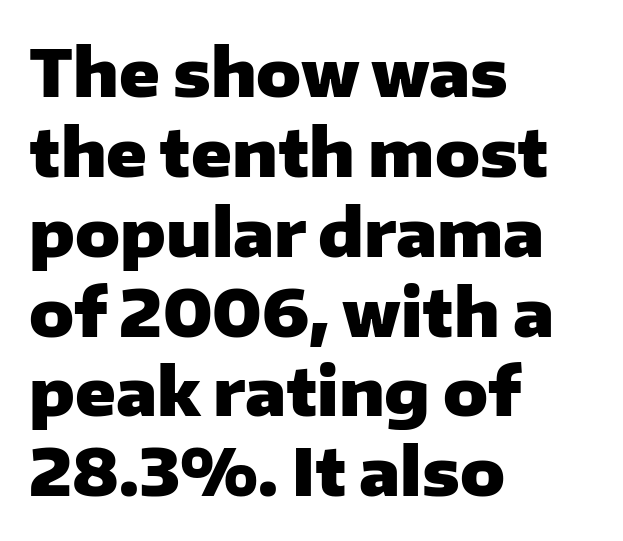
The image shows 66 px heavy sans-serif type, upright; set left-aligned, line spacing 1.21x, normal letter spacing, not underlined; low stroke contrast and a medium x-height.
